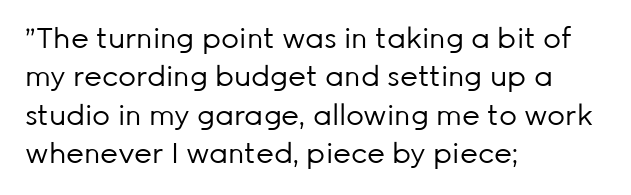
{"serif": "no", "italic": "no", "bold": "no", "weight": "regular", "width": "normal", "stroke_contrast": "low", "x_height": "medium", "monospaced": "no", "underline": "no", "align": "left", "line_spacing": "normal", "line_spacing_ratio": 1.37, "letter_spacing": "normal", "letter_spacing_em": 0.0, "glyph_px": 28}
